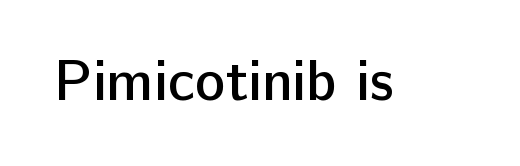
The characters display no serif detailing; their extremities are plain. Typesetter's note: demi weight, one step under bold. The horizontal fit of the characters is conventional and even. Bare-footed words on every line.
